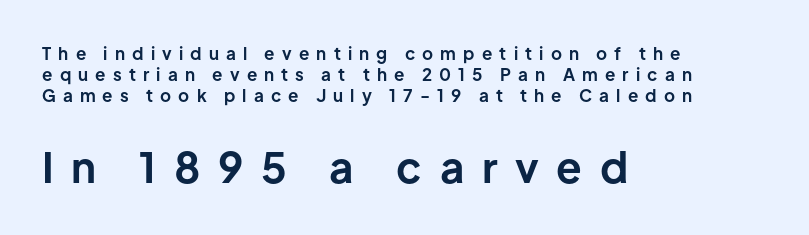
The image shows 42 px bold sans-serif type, upright; set left-aligned, line spacing 1.24x, unusually wide letter spacing (+0.42 em), not underlined; the second (bottom) block is 2.47x larger; low stroke contrast and a medium x-height.
